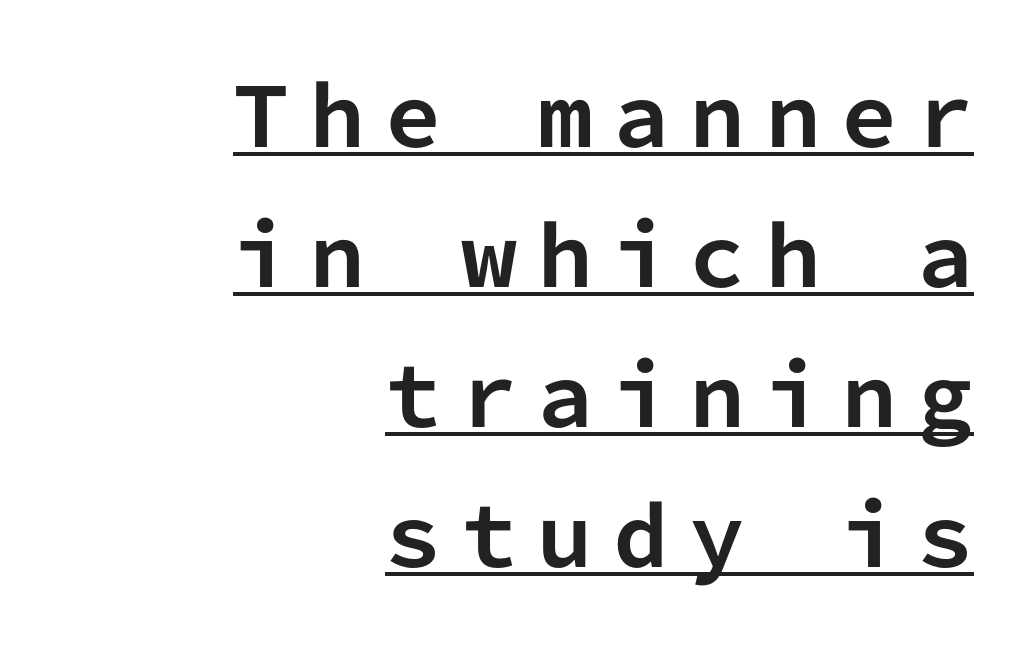
{"serif": "no", "italic": "no", "bold": "yes", "weight": "bold", "width": "normal", "stroke_contrast": "low", "x_height": "medium", "monospaced": "yes", "underline": "yes", "align": "right", "line_spacing_ratio": 1.75, "letter_spacing": "wide", "letter_spacing_em": 0.25, "glyph_px": 80}
